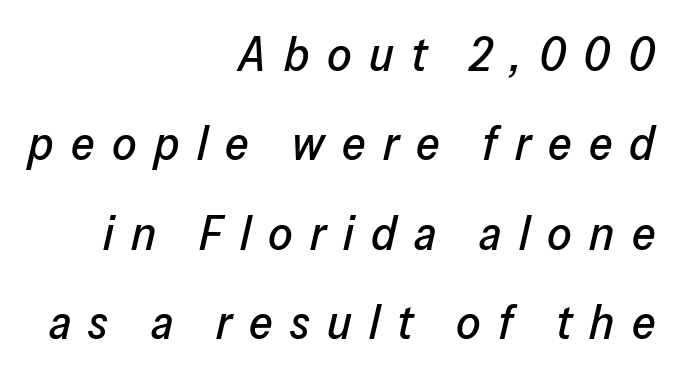
{"italic": "yes", "lean": "right", "slant_degrees": 13, "width": "normal", "stroke_contrast": "low", "x_height": "medium", "monospaced": "no", "underline": "no", "align": "right", "line_spacing_ratio": 1.86, "letter_spacing": "wide", "letter_spacing_em": 0.36, "glyph_px": 48}
